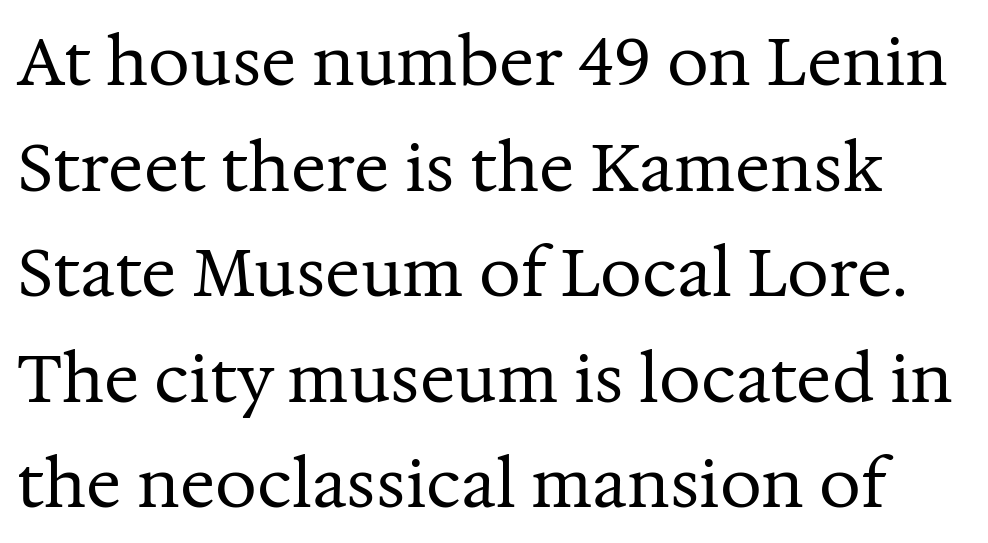
Q: Is the text bold? A: No.
Q: Is the text italic (slanted)? A: No, it is upright.
Q: Is the typeface a serif or a sans-serif typeface? A: Serif.
Q: Is the text underlined? A: No.
Q: Is the spacing between letters normal or unusually wide? A: Normal.
Q: Is the spacing between lines tight, normal or loose? A: Normal.
Q: Width (condensed, normal, or wide)? A: Normal.
Q: Stroke contrast? A: Medium.
Q: x-height? A: Medium.
Q: Monospaced? A: No.
